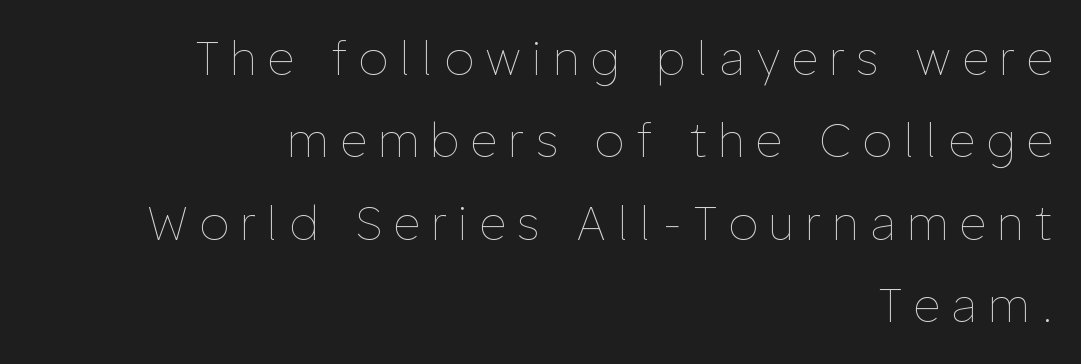
Q: Is the text bold? A: No.
Q: Is the text italic (slanted)? A: No, it is upright.
Q: Is the text underlined? A: No.
Q: How is the paragraph aligned? A: Right-aligned.
Q: Is the spacing between letters normal or unusually wide? A: Unusually wide.
Q: Width (condensed, normal, or wide)? A: Normal.
Q: Stroke contrast? A: Low.
Q: x-height? A: Medium.
Q: Monospaced? A: No.
